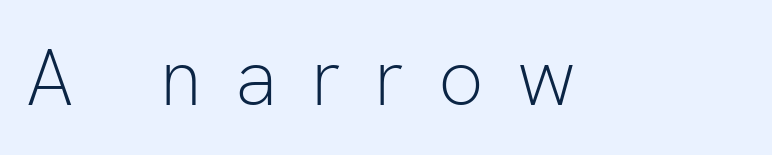
The image shows 79 px light sans-serif type, upright; set unusually wide letter spacing (+0.42 em), not underlined; low stroke contrast and a medium x-height.
